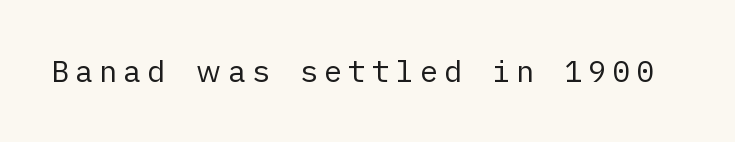
Q: Is the text bold? A: No.
Q: Is the text italic (slanted)? A: No, it is upright.
Q: Is the typeface a serif or a sans-serif typeface? A: Sans-serif.
Q: Is the text underlined? A: No.
Q: Is the spacing between letters normal or unusually wide? A: Unusually wide.
Q: Width (condensed, normal, or wide)? A: Normal.
Q: Stroke contrast? A: Low.
Q: x-height? A: Medium.
